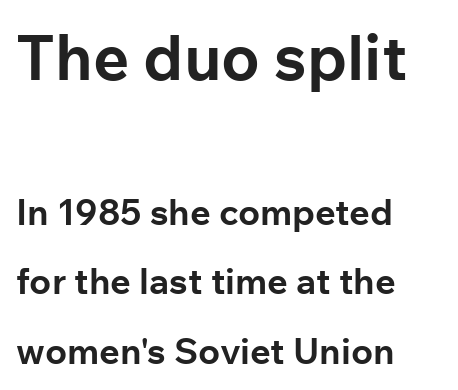
Typographically, this falls in the sans-serif category. The passage shown is typed in a proportional face where columns would drift. Each glyph is drawn with heavy, bold strokes. Here the glyphs are tracked normally, forming tight word shapes.
